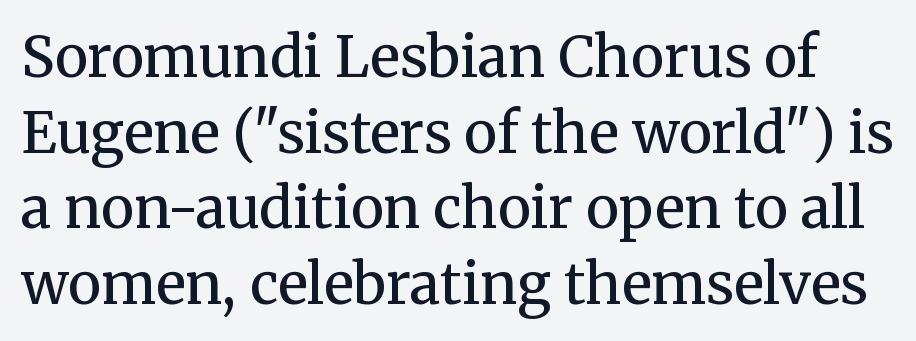
Q: Is the text bold? A: No.
Q: Is the text italic (slanted)? A: No, it is upright.
Q: Is the typeface a serif or a sans-serif typeface? A: Serif.
Q: Is the text underlined? A: No.
Q: Is the spacing between letters normal or unusually wide? A: Normal.
Q: Is the spacing between lines tight, normal or loose? A: Normal.
Q: Width (condensed, normal, or wide)? A: Normal.
Q: Stroke contrast? A: Medium.
Q: x-height? A: Medium.
Q: Monospaced? A: No.
